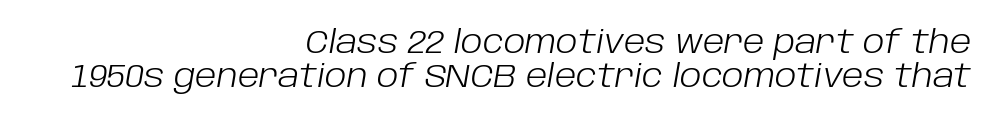
Q: Is the text bold? A: No.
Q: Is the text italic (slanted)? A: Yes, it leans right by about 10 degrees.
Q: Is the text underlined? A: No.
Q: How is the paragraph aligned? A: Right-aligned.
Q: Is the spacing between letters normal or unusually wide? A: Normal.
Q: Is the spacing between lines tight, normal or loose? A: Tight.
Q: Width (condensed, normal, or wide)? A: Normal.
Q: Stroke contrast? A: Low.
Q: x-height? A: Large.
Q: Monospaced? A: No.
